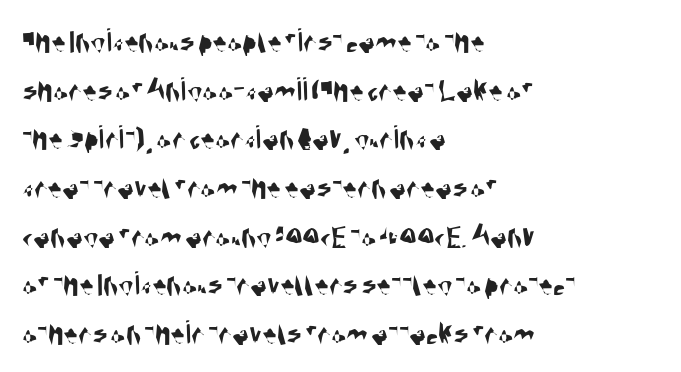
The image shows 35 px condensed sans-serif type; set left-aligned, normal line spacing (1.39x), normal letter spacing, not underlined; medium stroke contrast and a large x-height.
